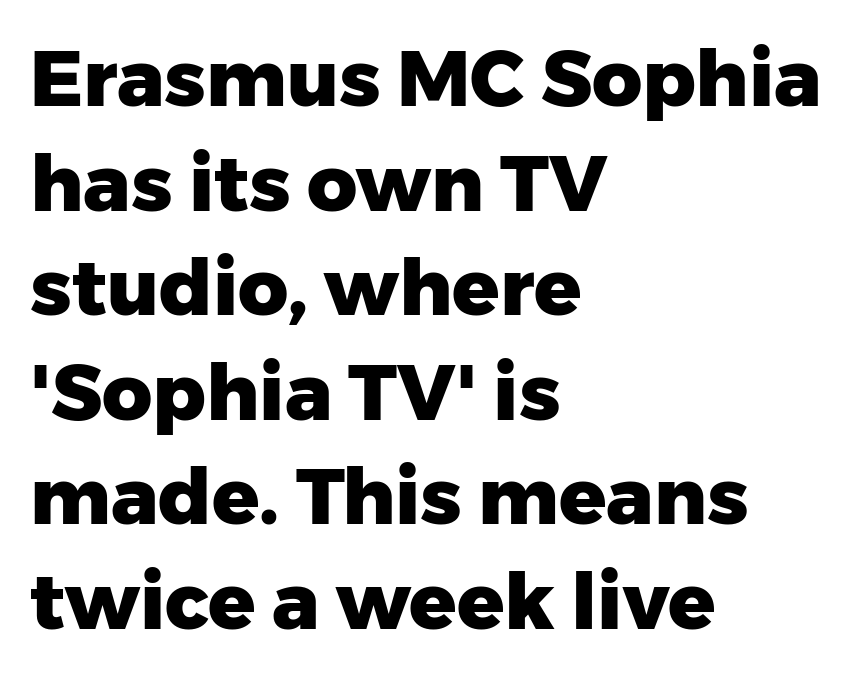
{"serif": "no", "italic": "no", "bold": "yes", "weight": "heavy", "width": "normal", "stroke_contrast": "low", "x_height": "medium", "monospaced": "no", "underline": "no", "align": "left", "line_spacing": "normal", "line_spacing_ratio": 1.34, "letter_spacing": "normal", "letter_spacing_em": 0.0, "glyph_px": 78}
